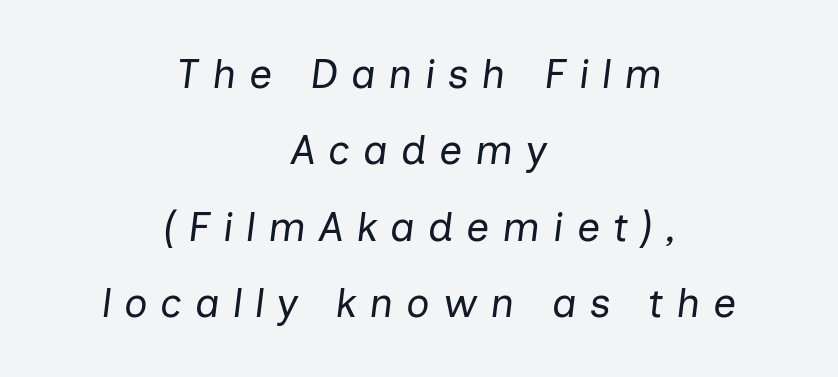
{"italic": "yes", "lean": "right", "slant_degrees": 7, "bold": "no", "weight": "regular", "width": "normal", "stroke_contrast": "low", "x_height": "medium", "monospaced": "no", "underline": "no", "align": "center", "line_spacing_ratio": 1.86, "letter_spacing": "wide", "letter_spacing_em": 0.31, "glyph_px": 41}
